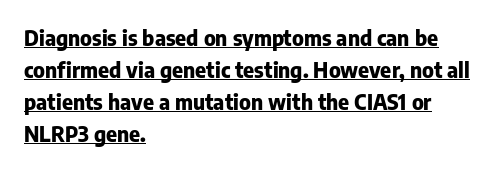
{"italic": "no", "bold": "yes", "underline": "yes", "align": "left", "line_spacing": "normal", "line_spacing_ratio": 1.52, "letter_spacing": "normal", "letter_spacing_em": 0.0, "glyph_px": 21}
